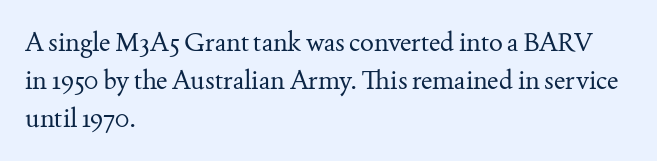
{"italic": "no", "bold": "no", "underline": "no", "align": "left", "line_spacing": "normal", "line_spacing_ratio": 1.47, "letter_spacing": "normal", "letter_spacing_em": 0.0, "glyph_px": 26}
